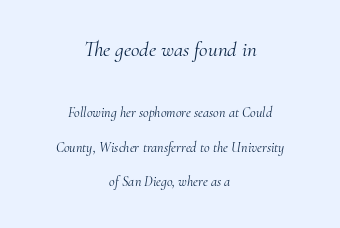
Q: Is the text bold? A: No.
Q: Is the text italic (slanted)? A: Yes, it leans right by about 10 degrees.
Q: Is the text underlined? A: No.
Q: How is the paragraph aligned? A: Centered.
Q: Is the spacing between letters normal or unusually wide? A: Normal.
Q: Is the spacing between lines tight, normal or loose? A: Loose.
Q: Which block of text is set in a larger size, the first (top) or the second (bottom)? A: The first (top) one.
